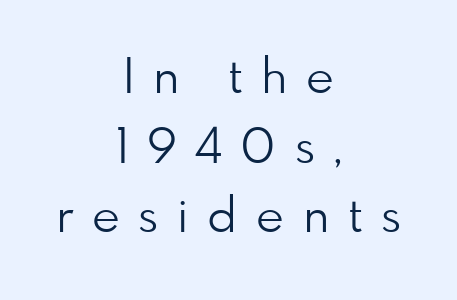
{"serif": "no", "italic": "no", "bold": "no", "weight": "light", "width": "normal", "stroke_contrast": "low", "x_height": "small", "monospaced": "no", "underline": "no", "align": "center", "line_spacing": "normal", "line_spacing_ratio": 1.45, "letter_spacing": "wide", "letter_spacing_em": 0.39, "glyph_px": 48}
